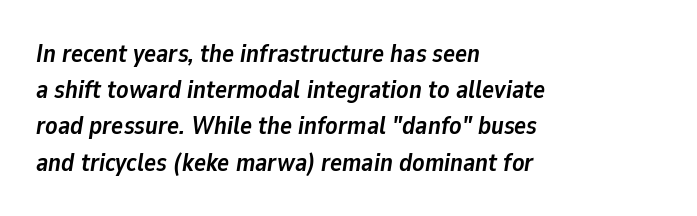
Spacing between characters is what you'd get straight out of the box. The string is rendered with underlining switched off. The lines in this sample share a left origin and differ only in where they stop. Weight check: bold — yes, fully. The letters are slanted; this is an italic face.
